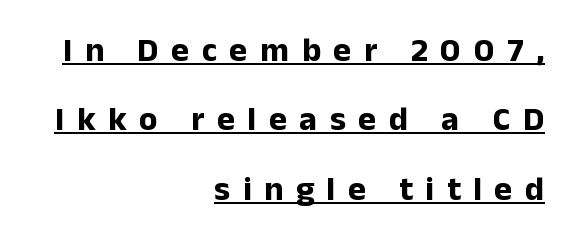
Look at the tracking — it's clearly loosened, letters drifting apart. The typesetter chose a ragged-left arrangement here. A typesetter would label this face a sans. The string is rendered with underlining switched on.
